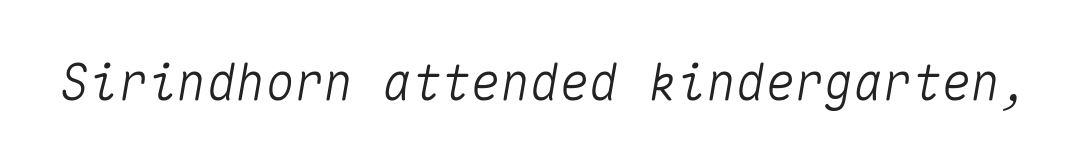
The image shows 49 px text type, italic (leaning right), monospaced; set normal letter spacing, not underlined; medium stroke contrast and a medium x-height.
